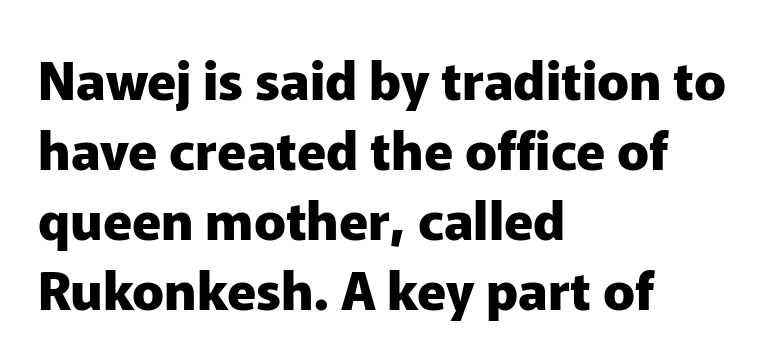
{"serif": "no", "italic": "no", "bold": "yes", "weight": "heavy", "width": "normal", "stroke_contrast": "low", "x_height": "medium", "monospaced": "no", "underline": "no", "align": "left", "line_spacing": "normal", "line_spacing_ratio": 1.32, "letter_spacing": "normal", "letter_spacing_em": 0.0, "glyph_px": 53}
